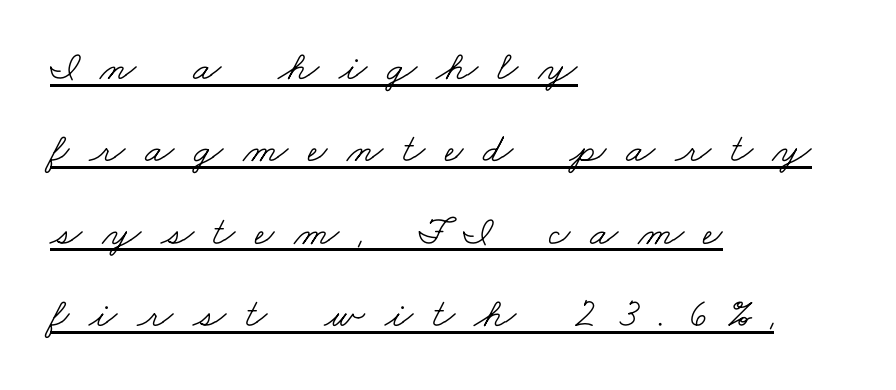
The image shows 42 px light, wide serif type; set left-aligned, loose line spacing (1.96x), unusually wide letter spacing (+0.47 em), underlined; low stroke contrast and a small x-height.
